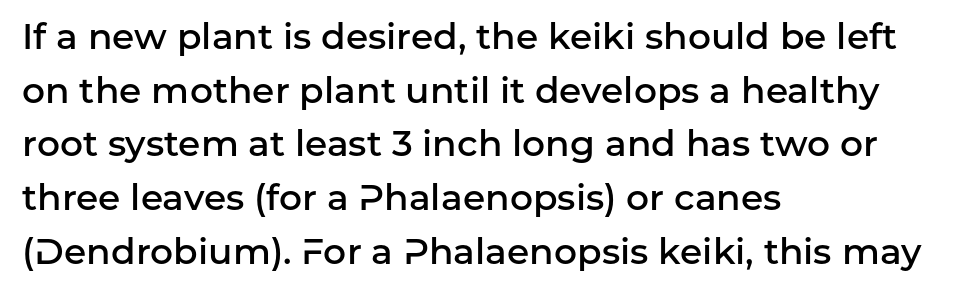
{"serif": "no", "italic": "no", "bold": "semi", "weight": "semibold", "width": "normal", "stroke_contrast": "low", "x_height": "medium", "monospaced": "no", "underline": "no", "align": "left", "line_spacing": "normal", "line_spacing_ratio": 1.49, "letter_spacing": "normal", "letter_spacing_em": 0.0, "glyph_px": 36}
